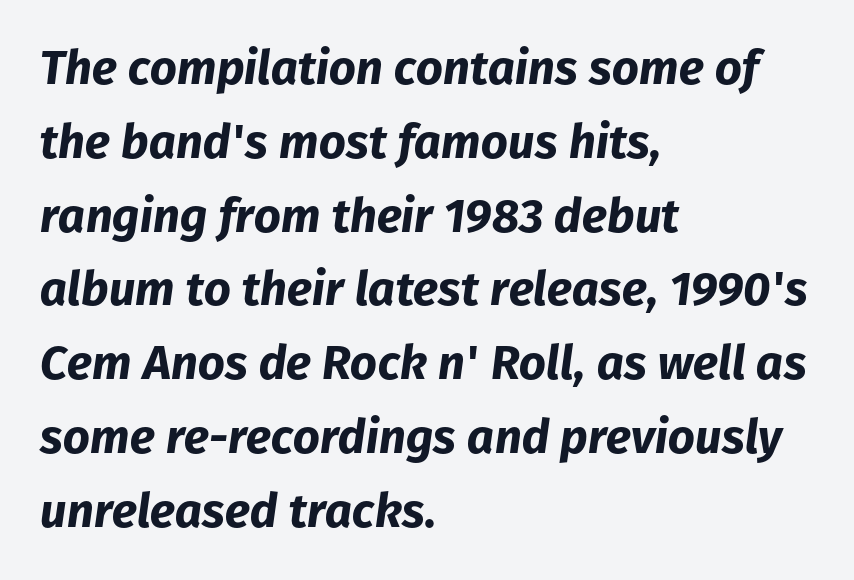
Posture: slanted. Check under the words: just untouched page. The rendering uses natural spacing where letterforms have individual widths. Line spacing here is normal. These lines keep a tight, regular rhythm from letter to letter. Typeset ragged right — the left edge is the straight one.
